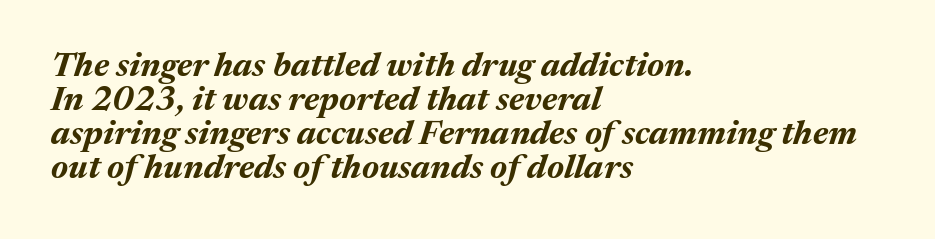
{"italic": "yes", "lean": "right", "slant_degrees": 17, "bold": "yes", "weight": "bold", "width": "normal", "stroke_contrast": "medium", "x_height": "medium", "monospaced": "no", "underline": "no", "align": "left", "line_spacing": "tight", "line_spacing_ratio": 1.0, "letter_spacing": "normal", "letter_spacing_em": 0.0, "glyph_px": 34}
